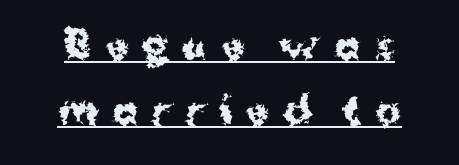
{"serif": "no", "italic": "no", "bold": "yes", "weight": "bold", "width": "normal", "stroke_contrast": "medium", "x_height": "medium", "monospaced": "no", "underline": "yes", "line_spacing_ratio": 1.72, "letter_spacing": "wide", "letter_spacing_em": 0.35, "glyph_px": 38}
